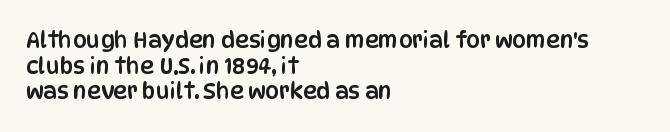
Q: Is the text italic (slanted)? A: No, it is upright.
Q: Is the text underlined? A: No.
Q: How is the paragraph aligned? A: Left-aligned.
Q: Is the spacing between letters normal or unusually wide? A: Normal.
